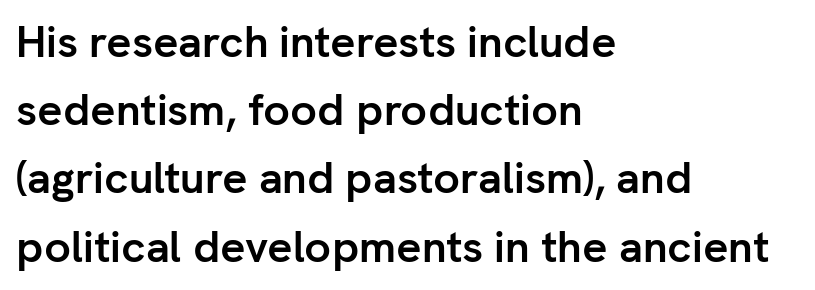
The image shows 44 px semibold sans-serif type, upright; set left-aligned, normal line spacing (1.55x), normal letter spacing, not underlined; low stroke contrast and a medium x-height.
